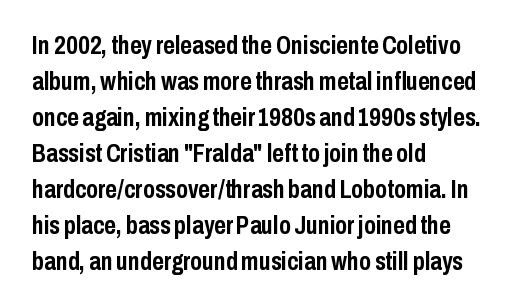
Q: Is the text bold? A: Yes.
Q: Is the text italic (slanted)? A: No, it is upright.
Q: Is the text underlined? A: No.
Q: How is the paragraph aligned? A: Left-aligned.
Q: Is the spacing between letters normal or unusually wide? A: Normal.
Q: Is the spacing between lines tight, normal or loose? A: Normal.
